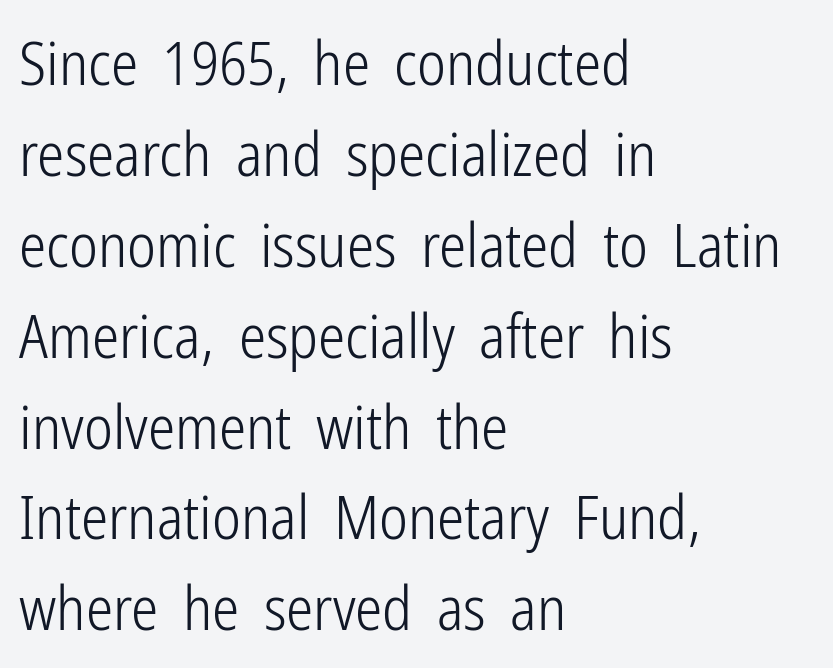
A typesetter would call this zero additional tracking. Underline: absent. A light-to-regular cut is what we see here. Designer's note — italics off, roman on.
